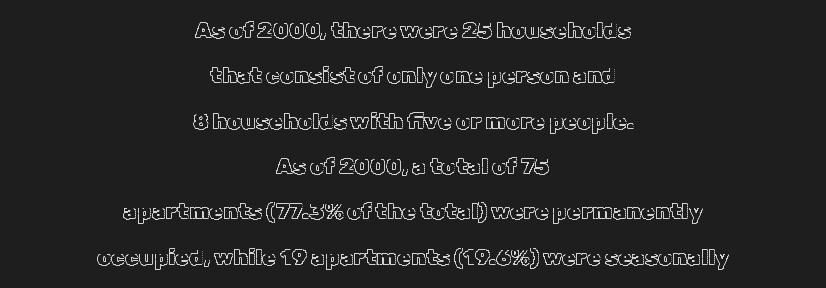
The image shows 22 px text type, upright; set centered, loose line spacing (2.06x), normal letter spacing, not underlined.
